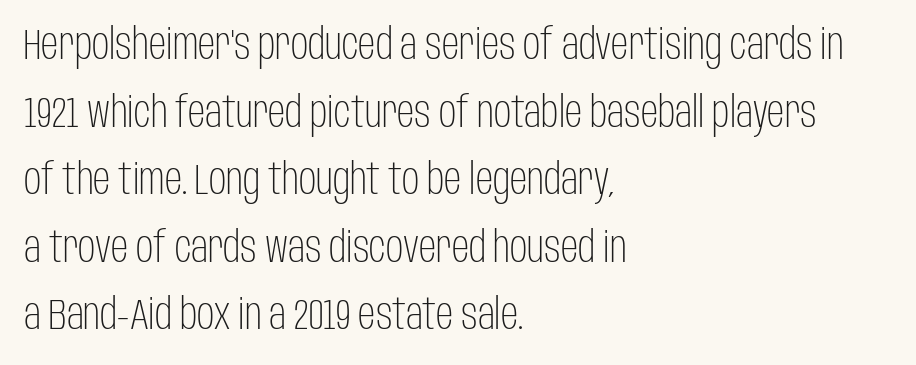
Q: Is the text bold? A: No.
Q: Is the text italic (slanted)? A: No, it is upright.
Q: Is the typeface a serif or a sans-serif typeface? A: Sans-serif.
Q: Is the text underlined? A: No.
Q: How is the paragraph aligned? A: Left-aligned.
Q: Is the spacing between letters normal or unusually wide? A: Normal.
Q: Is the spacing between lines tight, normal or loose? A: Normal.
Q: Width (condensed, normal, or wide)? A: Condensed.
Q: Stroke contrast? A: Low.
Q: x-height? A: Large.
Q: Monospaced? A: No.
